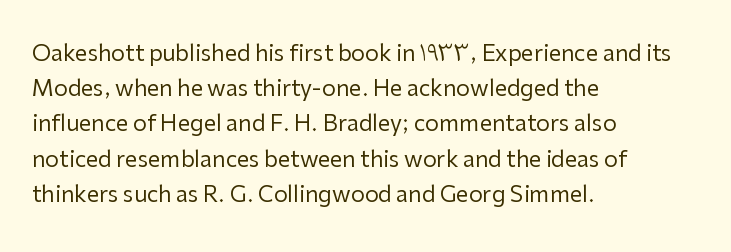
A quiet, ordinary-to-light weight characterises the typeface. Default kerning and tracking; the words read as compact shapes. These lines stack with their left ends in a neat column. The leading is moderate, giving the passage an even texture.
